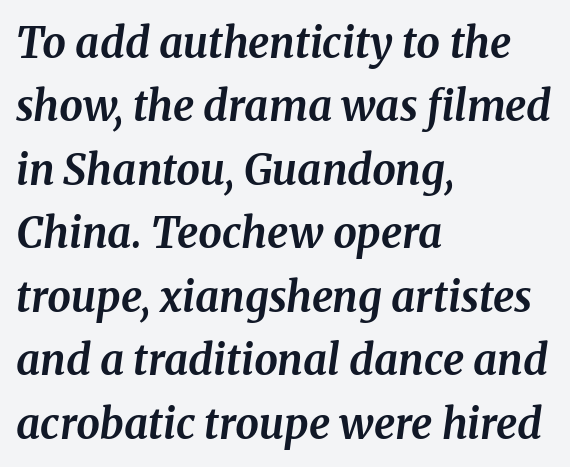
Q: Is the text bold? A: Yes.
Q: Is the text italic (slanted)? A: Yes, it leans right by about 8 degrees.
Q: Is the typeface a serif or a sans-serif typeface? A: Serif.
Q: Is the text underlined? A: No.
Q: How is the paragraph aligned? A: Left-aligned.
Q: Is the spacing between letters normal or unusually wide? A: Normal.
Q: Is the spacing between lines tight, normal or loose? A: Normal.
Q: Width (condensed, normal, or wide)? A: Normal.
Q: Stroke contrast? A: Medium.
Q: x-height? A: Medium.
Q: Monospaced? A: No.
